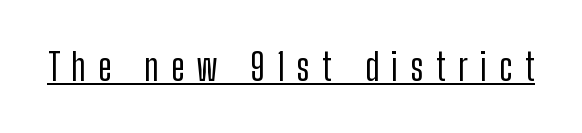
{"serif": "no", "italic": "no", "width": "condensed", "stroke_contrast": "low", "x_height": "medium", "monospaced": "no", "underline": "yes", "letter_spacing": "wide", "letter_spacing_em": 0.34, "glyph_px": 37}
